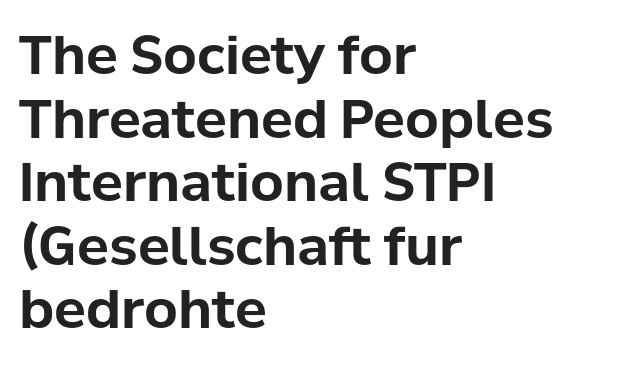
{"serif": "no", "italic": "no", "bold": "yes", "weight": "bold", "width": "normal", "stroke_contrast": "low", "x_height": "medium", "monospaced": "no", "underline": "no", "align": "left", "line_spacing_ratio": 1.2, "letter_spacing": "normal", "letter_spacing_em": 0.0, "glyph_px": 53}
